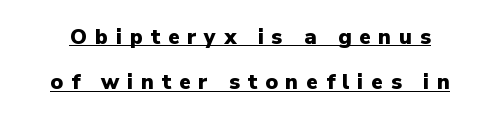
Q: Is the text bold? A: Yes.
Q: Is the text italic (slanted)? A: No, it is upright.
Q: Is the text underlined? A: Yes.
Q: Is the spacing between letters normal or unusually wide? A: Unusually wide.
Q: Is the spacing between lines tight, normal or loose? A: Loose.
